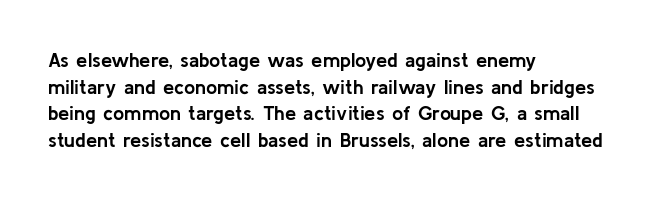
The typography opts for an upright posture over an oblique one. A classic flush-left, rag-right setting is used for this passage. Words appear dense and cohesive because spacing is normal. A full-strength bold gives these letters their thick strokes. Rule under the text: the space is simply empty.
